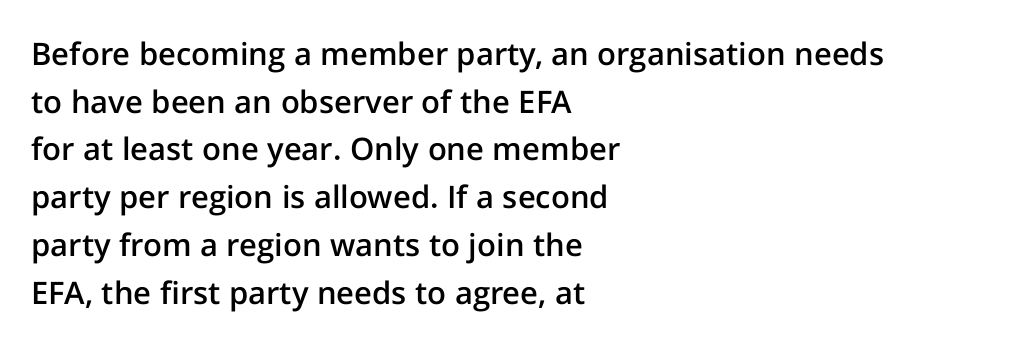
The foot of each line stays bare and open. Note the varied advance widths — an 'i' is clearly narrower than an 'm'. You can tell from the bare stems that sans-serif type was used. Teacher's note: observe the even left margin — that is flush-left alignment. Posture: vertical.
